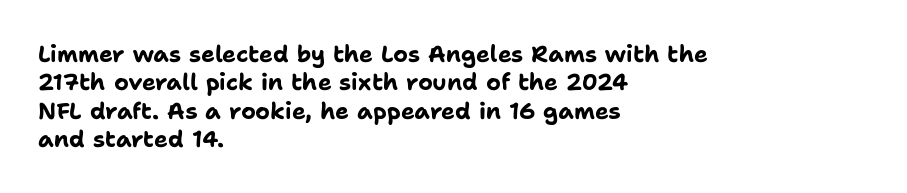
Q: Is the text bold? A: Yes.
Q: Is the text italic (slanted)? A: No, it is upright.
Q: Is the text underlined? A: No.
Q: How is the paragraph aligned? A: Left-aligned.
Q: Is the spacing between letters normal or unusually wide? A: Normal.
